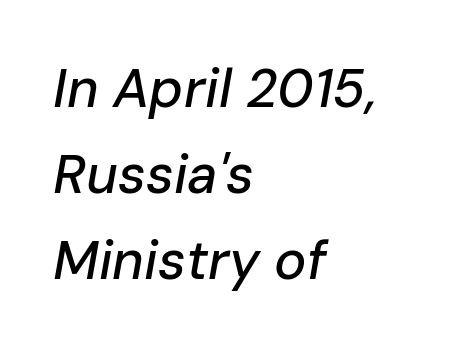
The passage shown is typed in a proportional face where columns would drift. Caption: multi-line text, flush left, ragged right. The glyphs look as if they've been sheared to an angle. This block has exactly the height ordinary leading produces.
